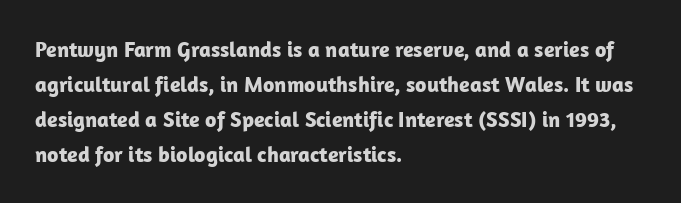
The image shows 22 px bold type, upright; set left-aligned, normal line spacing (1.59x), normal letter spacing, not underlined.
